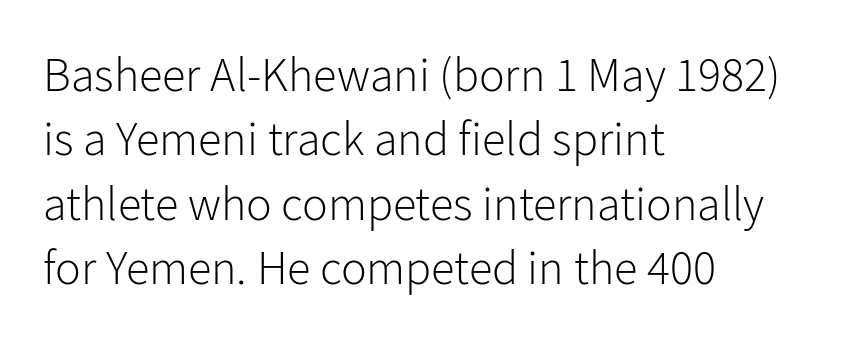
The image shows 48 px light sans-serif type, upright; set left-aligned, normal line spacing (1.34x), normal letter spacing, not underlined; low stroke contrast and a medium x-height.
